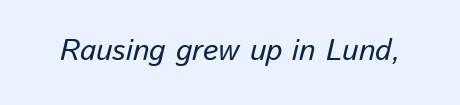
{"italic": "yes", "lean": "right", "slant_degrees": 13, "width": "normal", "stroke_contrast": "low", "x_height": "medium", "monospaced": "no", "underline": "no", "letter_spacing": "normal", "letter_spacing_em": 0.0, "glyph_px": 30}
